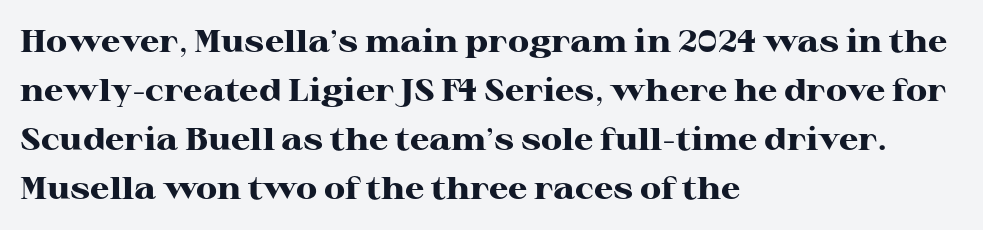
The passage shown has conventional tracking throughout. Heft: maximum for text — a bold. Each letter keeps its own natural width here, so spacing adapts to shape. The gap between lines stays unmarked.
